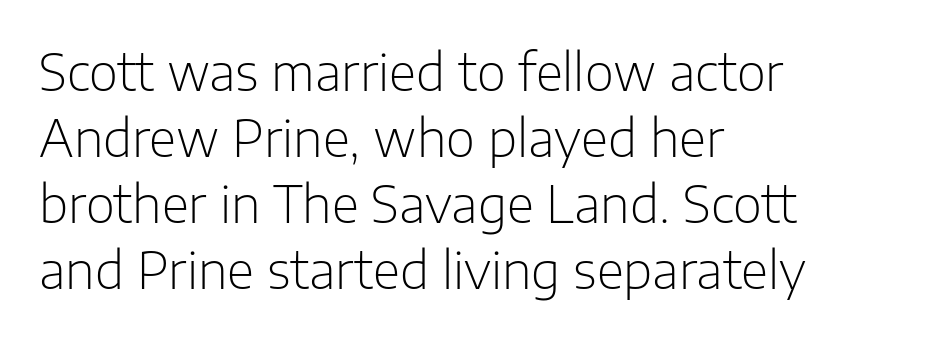
Stem width sits at or under what a default text font uses. You could not count columns in this text — the font is proportionally spaced. The type sits square on the baseline with zero lean. The type family on display is of the sans-serif kind. Does extra space separate the letters? No, they use regular spacing. Teacher's note: observe the even left margin — that is flush-left alignment.
